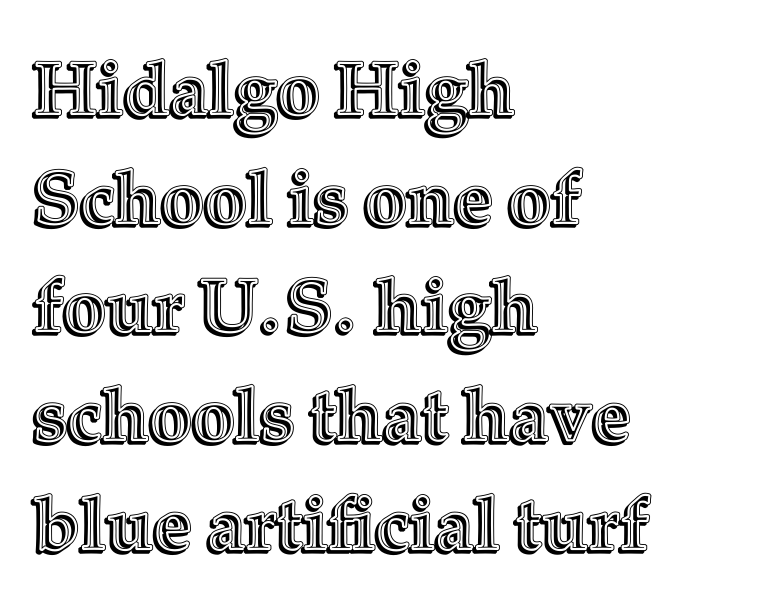
{"italic": "no", "width": "normal", "x_height": "medium", "monospaced": "no", "underline": "no", "align": "left", "line_spacing": "normal", "line_spacing_ratio": 1.45, "letter_spacing": "normal", "letter_spacing_em": 0.0, "glyph_px": 75}
